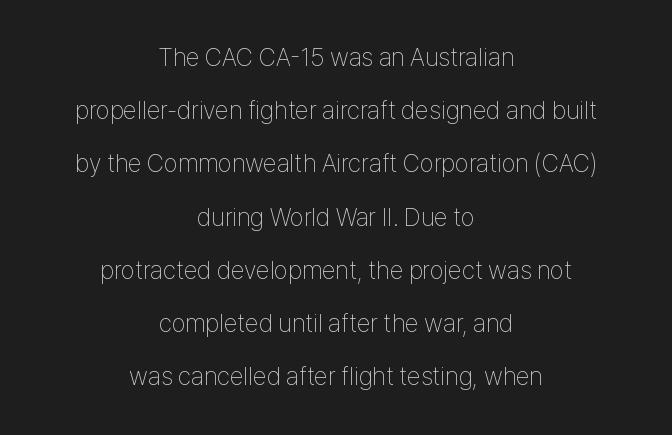
{"italic": "no", "bold": "no", "underline": "no", "align": "center", "line_spacing": "loose", "line_spacing_ratio": 2.13, "letter_spacing": "normal", "letter_spacing_em": 0.0, "glyph_px": 25}
